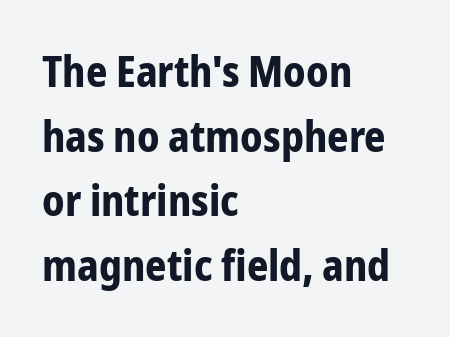
{"serif": "no", "italic": "no", "bold": "yes", "weight": "bold", "width": "condensed", "stroke_contrast": "low", "x_height": "medium", "monospaced": "no", "underline": "no", "align": "left", "line_spacing": "normal", "line_spacing_ratio": 1.54, "letter_spacing": "normal", "letter_spacing_em": 0.0, "glyph_px": 42}
